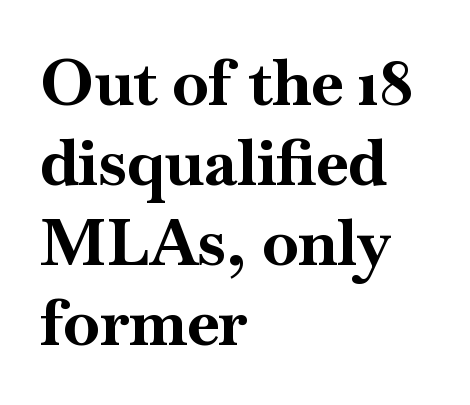
The image shows 65 px bold serif type, upright; set left-aligned, line spacing 1.23x, normal letter spacing, not underlined; high stroke contrast and a small x-height.
